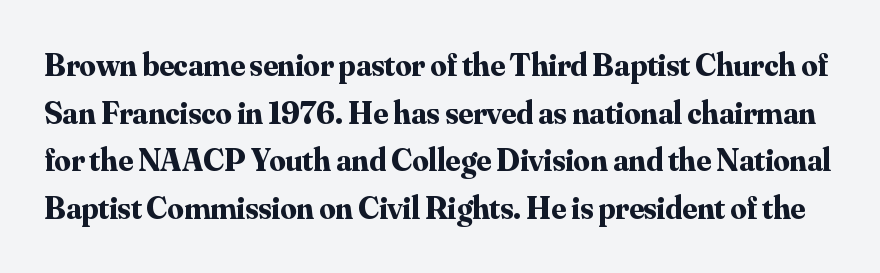
The image shows 32 px bold serif type, upright; set normal line spacing (1.49x), normal letter spacing, not underlined; medium stroke contrast and a small x-height.
